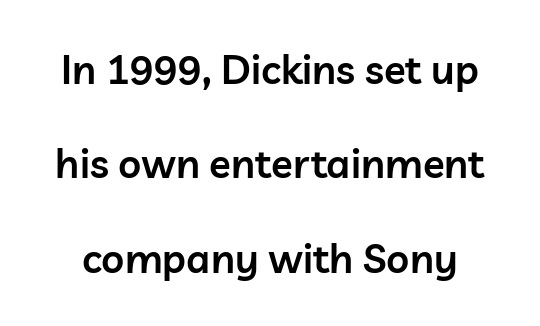
{"serif": "no", "italic": "no", "bold": "semi", "weight": "semibold", "width": "normal", "stroke_contrast": "low", "x_height": "medium", "monospaced": "no", "underline": "no", "line_spacing": "loose", "line_spacing_ratio": 2.36, "letter_spacing": "normal", "letter_spacing_em": 0.0, "glyph_px": 40}
